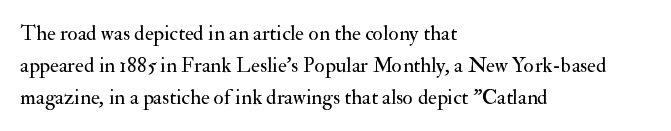
{"italic": "no", "bold": "no", "underline": "no", "align": "left", "line_spacing": "normal", "line_spacing_ratio": 1.52, "letter_spacing": "normal", "letter_spacing_em": 0.0, "glyph_px": 21}
